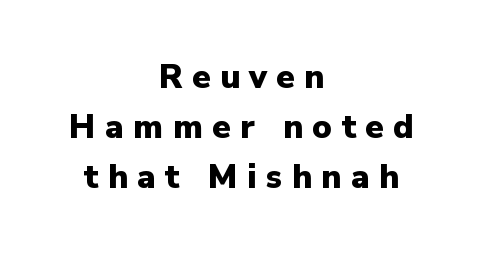
The horizontal fit of the characters is loose and conspicuously gappy. Does the weight exceed regular? Yes, all the way to bold. The passage shown is not underscored anywhere. The letters stand straight up with perfectly vertical stems. The text was rendered using a sans face with plain stroke endings. This sample has the flowing, uneven cadence of proportional lettering.
